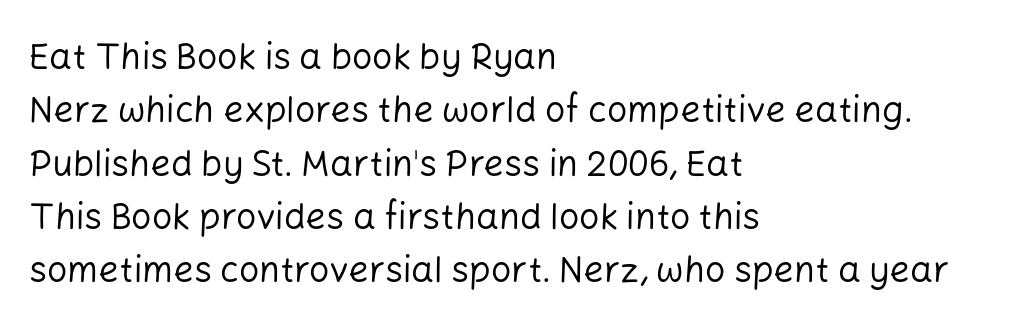
Q: Is the text bold? A: No.
Q: Is the text italic (slanted)? A: No, it is upright.
Q: Is the typeface a serif or a sans-serif typeface? A: Sans-serif.
Q: Is the text underlined? A: No.
Q: How is the paragraph aligned? A: Left-aligned.
Q: Is the spacing between letters normal or unusually wide? A: Normal.
Q: Is the spacing between lines tight, normal or loose? A: Normal.
Q: Width (condensed, normal, or wide)? A: Normal.
Q: Stroke contrast? A: Low.
Q: x-height? A: Medium.
Q: Monospaced? A: No.
